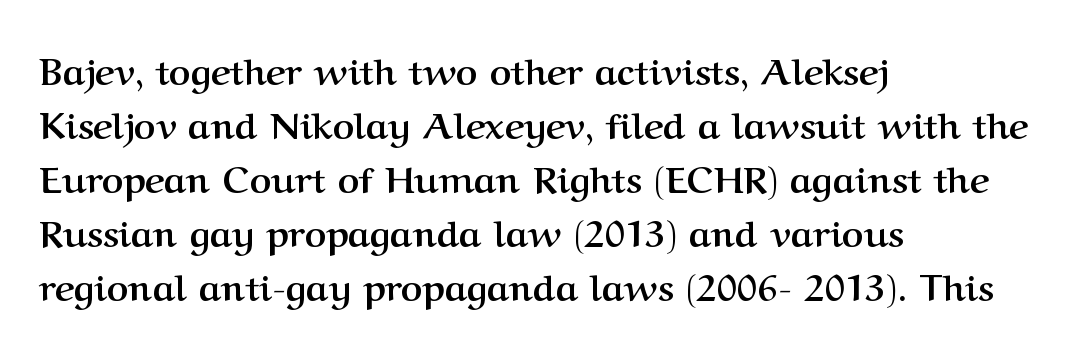
These lines are rendered in a variable-pitch font. If you drew a ruler down the left edge, every line would touch it. Ascenders rise straight up at ninety degrees. Default kerning and tracking; the words read as compact shapes.
